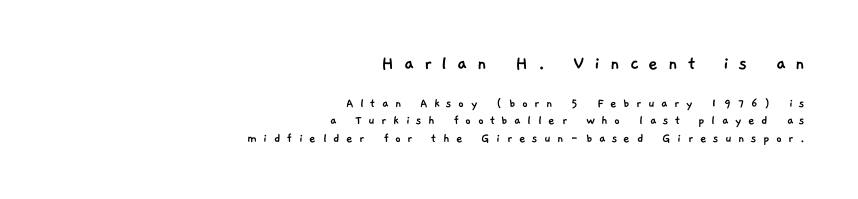
{"underline": "no", "align": "right", "line_spacing_ratio": 1.24, "letter_spacing": "wide", "letter_spacing_em": 0.46, "larger_block": "first", "size_ratio": 1.5, "glyph_px": 21}
